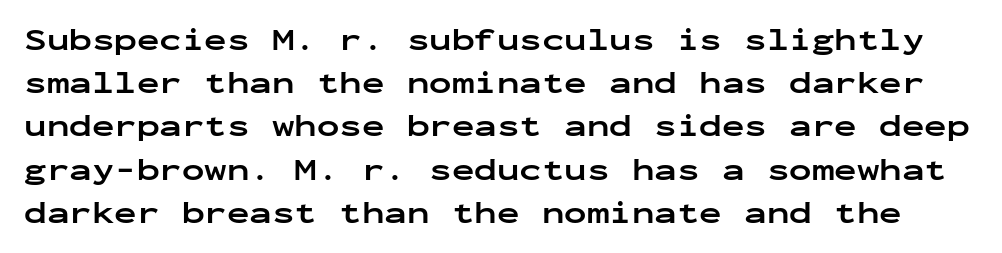
Q: Is the text bold? A: Yes.
Q: Is the text italic (slanted)? A: No, it is upright.
Q: Is the typeface a serif or a sans-serif typeface? A: Sans-serif.
Q: Is the text underlined? A: No.
Q: Is the spacing between letters normal or unusually wide? A: Normal.
Q: Is the spacing between lines tight, normal or loose? A: Normal.
Q: Width (condensed, normal, or wide)? A: Wide.
Q: Stroke contrast? A: Low.
Q: x-height? A: Medium.
Q: Monospaced? A: Yes.
